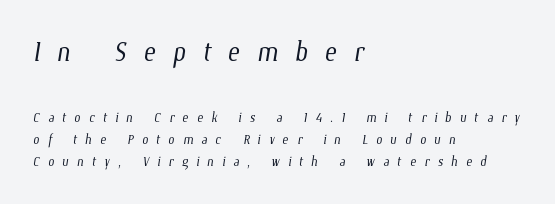
Q: Is the text bold? A: No.
Q: Is the text underlined? A: No.
Q: How is the paragraph aligned? A: Left-aligned.
Q: Is the spacing between letters normal or unusually wide? A: Unusually wide.
Q: Which block of text is set in a larger size, the first (top) or the second (bottom)? A: The first (top) one.
Q: Width (condensed, normal, or wide)? A: Condensed.
Q: Stroke contrast? A: Low.
Q: x-height? A: Medium.
Q: Monospaced? A: No.
